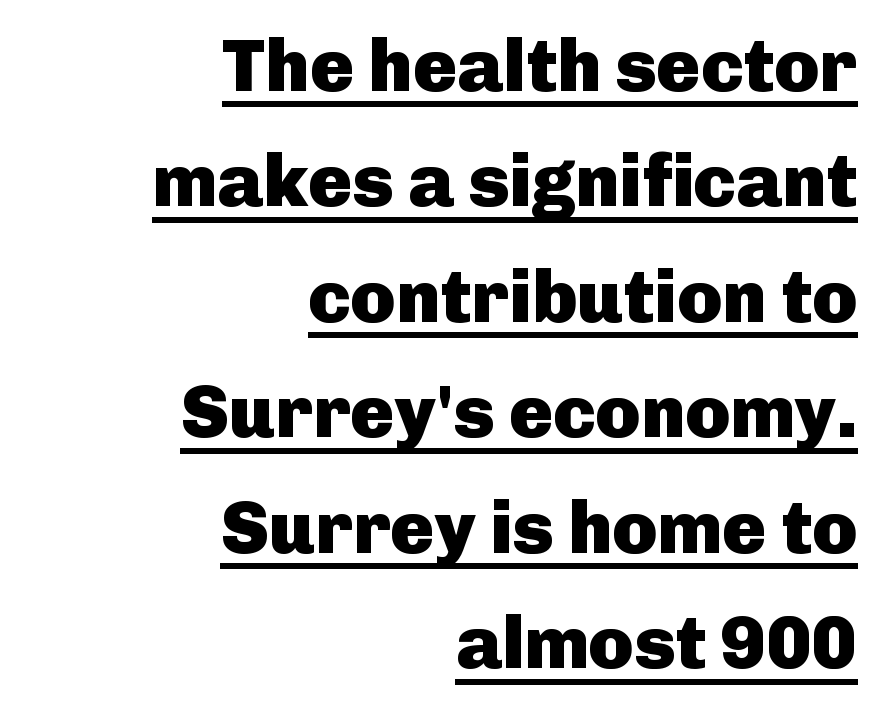
The image shows 74 px heavy sans-serif type, upright; set right-aligned, normal line spacing (1.56x), normal letter spacing, underlined; low stroke contrast and a medium x-height.
